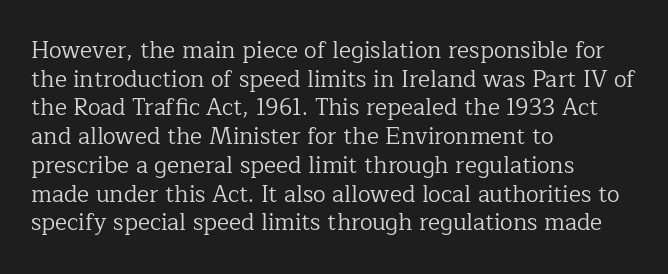
The image shows 23 px text type, upright; set left-aligned, normal line spacing (1.25x), normal letter spacing, not underlined.
